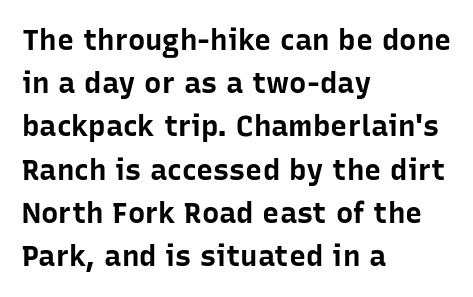
Q: Is the text bold? A: Yes.
Q: Is the text italic (slanted)? A: No, it is upright.
Q: Is the typeface a serif or a sans-serif typeface? A: Sans-serif.
Q: Is the text underlined? A: No.
Q: How is the paragraph aligned? A: Left-aligned.
Q: Is the spacing between letters normal or unusually wide? A: Normal.
Q: Is the spacing between lines tight, normal or loose? A: Normal.
Q: Width (condensed, normal, or wide)? A: Normal.
Q: Stroke contrast? A: Low.
Q: x-height? A: Medium.
Q: Monospaced? A: No.
